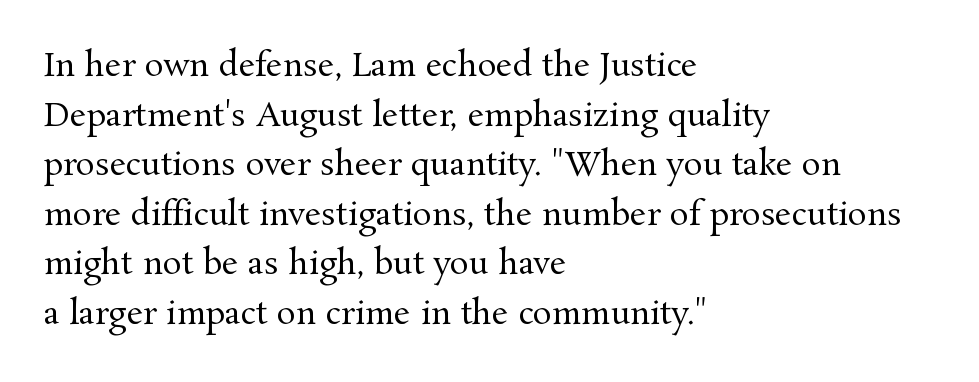
The image shows 32 px regular-weight serif type, upright; set left-aligned, normal line spacing (1.55x), normal letter spacing, not underlined; medium stroke contrast and a medium x-height.
